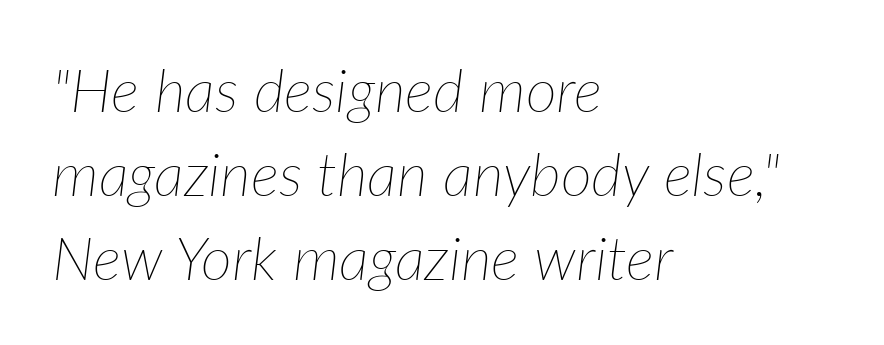
This sample has the flowing, uneven cadence of proportional lettering. Only glyphs here, with clear space below each row. It's the slanting kind of type. Quick note: interline space is typical. A student would call this left alignment; a typographer would say flush left, rag right.
